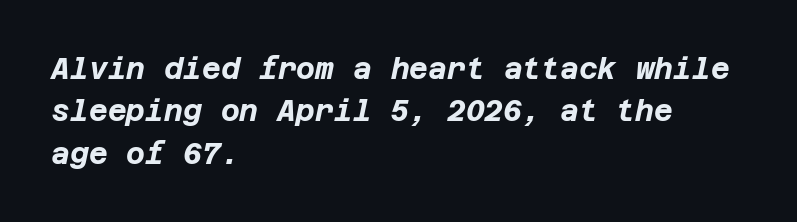
Emphasis-style slanted type is in use. These lines sit exactly where default settings would place them. Horizontal alignment here is leftward, the default for most running prose. The face used here is rendered with its standard letterfit. Stroke thickness is high; the sample reads as a true bold. Descenders hang freely into open space.
